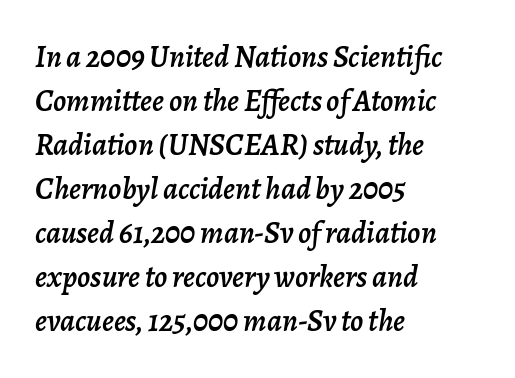
Which margin do the lines hug? The left one — the right edge is uneven. Nobody drew a line under any word here. How are the letters spaced? Ordinarily, with no added tracking. Emphasis-style slanted type is in use. The rendering uses natural spacing where letterforms have individual widths. One glance says typical: line gaps are just what's usual.
